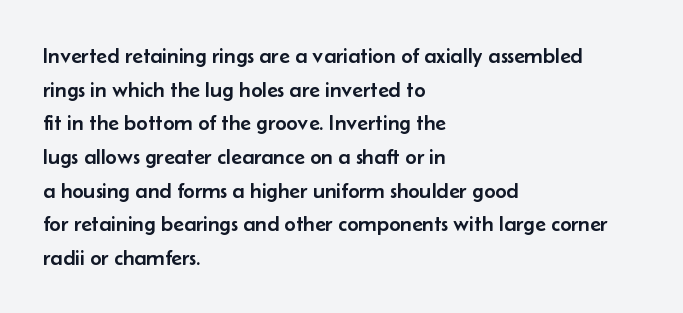
One glance says typical: line gaps are just what's usual. The letters stand upright; this is a roman face. The gap between lines stays unmarked. These lines keep a tight, regular rhythm from letter to letter. Casual observation: everything's shoved over to the left.
